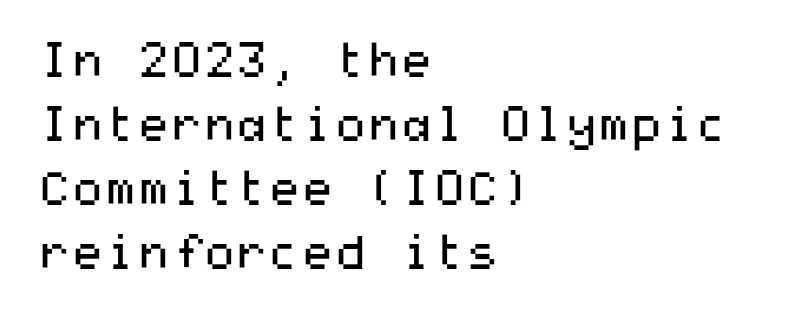
{"serif": "no", "italic": "no", "bold": "no", "weight": "regular", "width": "wide", "stroke_contrast": "medium", "x_height": "medium", "underline": "no", "align": "left", "line_spacing": "normal", "line_spacing_ratio": 1.36, "letter_spacing": "normal", "letter_spacing_em": 0.0, "glyph_px": 47}
